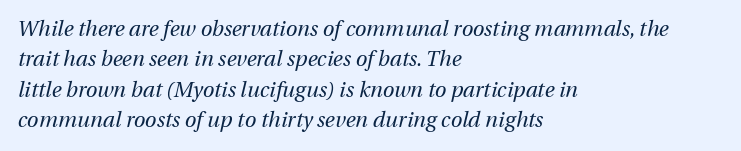
{"italic": "yes", "lean": "right", "slant_degrees": 12, "bold": "no", "underline": "no", "align": "left", "line_spacing": "normal", "line_spacing_ratio": 1.45, "letter_spacing": "normal", "letter_spacing_em": 0.0, "glyph_px": 21}
